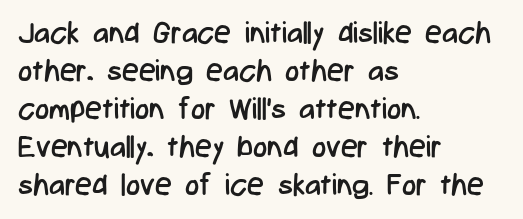
{"serif": "no", "italic": "no", "bold": "no", "weight": "regular", "width": "condensed", "stroke_contrast": "low", "x_height": "medium", "monospaced": "no", "underline": "no", "align": "left", "line_spacing": "normal", "line_spacing_ratio": 1.27, "letter_spacing": "normal", "letter_spacing_em": 0.0, "glyph_px": 30}
